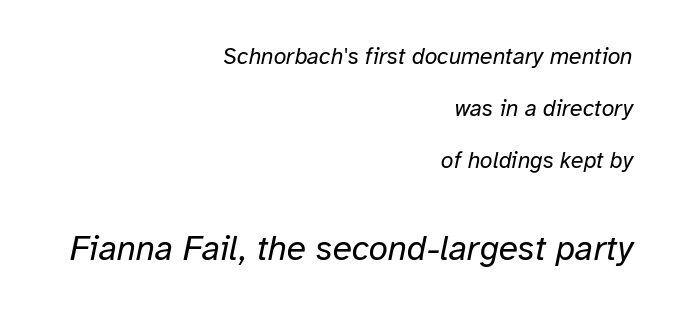
The rendering uses a large line-height, opening up the rows. There is no visible air inserted between adjacent glyphs. If you drew a ruler down the right edge, every line would touch it. The glyphs look as if they've been sheared to an angle. A typesetter would call this proportional, since set widths differ per character.
